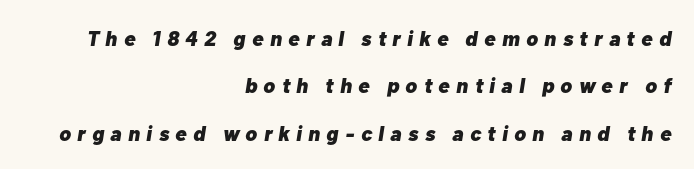
{"italic": "yes", "lean": "right", "slant_degrees": 10, "bold": "yes", "underline": "no", "align": "right", "line_spacing": "loose", "line_spacing_ratio": 2.26, "letter_spacing": "wide", "letter_spacing_em": 0.31, "glyph_px": 21}
